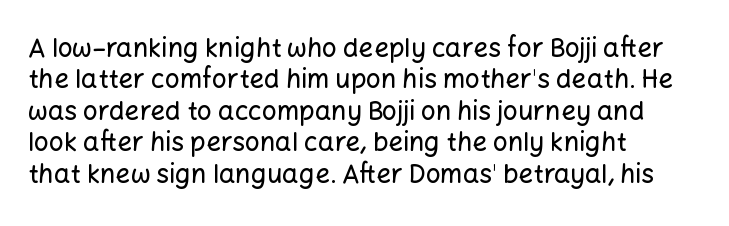
Tracking value appears to be zero — textbook default spacing. Rendered with straight, roman letterforms. Short and long lines alike share a common starting point at left. A bare baseline throughout the passage.
